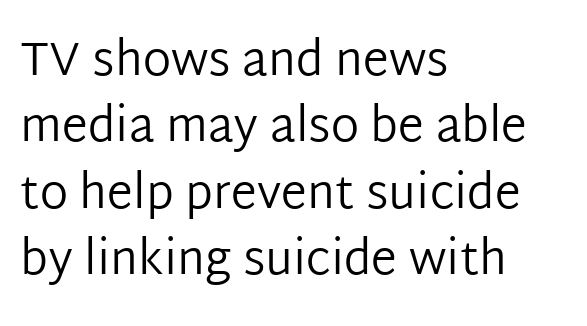
{"serif": "no", "italic": "no", "bold": "no", "weight": "regular", "width": "normal", "stroke_contrast": "low", "x_height": "medium", "monospaced": "no", "underline": "no", "align": "left", "line_spacing": "normal", "line_spacing_ratio": 1.41, "letter_spacing": "normal", "letter_spacing_em": 0.0, "glyph_px": 47}
